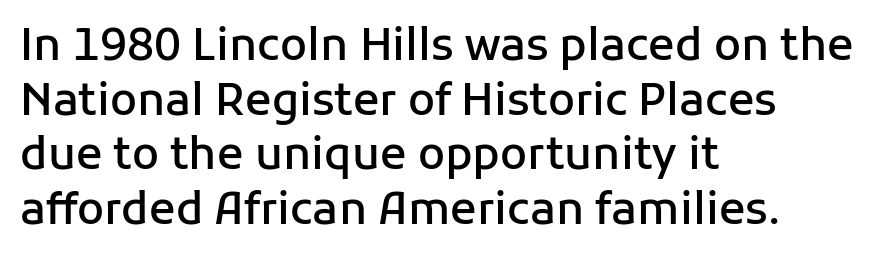
Classification — sans serif. A typesetter would call this proportional, since set widths differ per character. Every row of glyphs begins at an identical x-position on the left. Is the letter spacing exaggerated? No — it looks like the ordinary default. Posture: straight, roman, zero tilt. The baseline area is clear.
